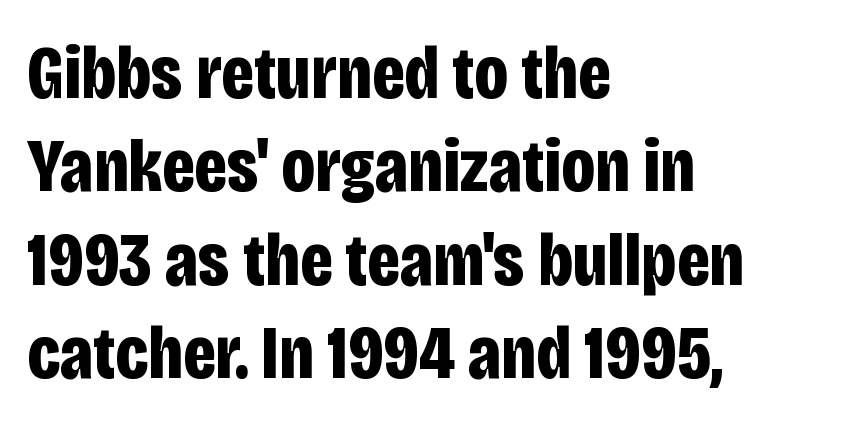
Do the letters lean? They stand straight. The text block is weighted toward the left margin, trailing off unevenly rightward. Short note: letters normally spaced. This is sans-serif lettering, the kind often seen on screens and signage. The passage shown is typed in a proportional face where columns would drift. Quick note: underline off.
